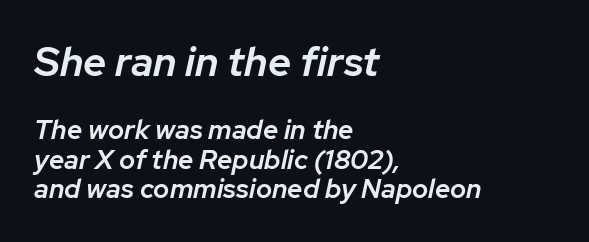
Q: Is the text bold? A: Semi-bold.
Q: Is the text italic (slanted)? A: Yes, it leans right by about 12 degrees.
Q: Is the text underlined? A: No.
Q: How is the paragraph aligned? A: Left-aligned.
Q: Is the spacing between letters normal or unusually wide? A: Normal.
Q: Is the spacing between lines tight, normal or loose? A: Tight.
Q: Which block of text is set in a larger size, the first (top) or the second (bottom)? A: The first (top) one.
Q: Width (condensed, normal, or wide)? A: Normal.
Q: Stroke contrast? A: Low.
Q: x-height? A: Medium.
Q: Monospaced? A: No.
